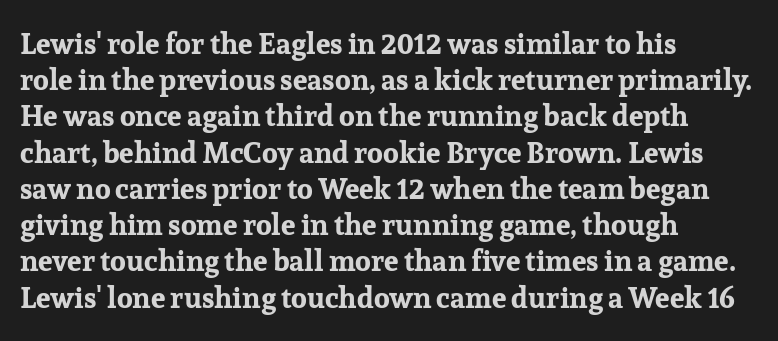
Weight check: bold — yes, fully. Regular leading. Compared with typical body copy, the letter spacing here is the same. Each letter keeps its own natural width here, so spacing adapts to shape. Serifs: yes, visible at the terminals of the letterforms. Do the letters lean? They stand straight.
